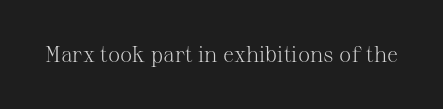
Q: Is the text bold? A: No.
Q: Is the text italic (slanted)? A: No, it is upright.
Q: Is the text underlined? A: No.
Q: Is the spacing between letters normal or unusually wide? A: Normal.
